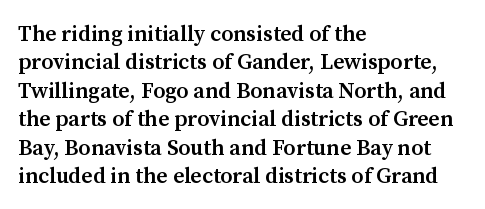
The image shows 22 px text type, upright; set left-aligned, normal line spacing (1.29x), normal letter spacing, not underlined.
